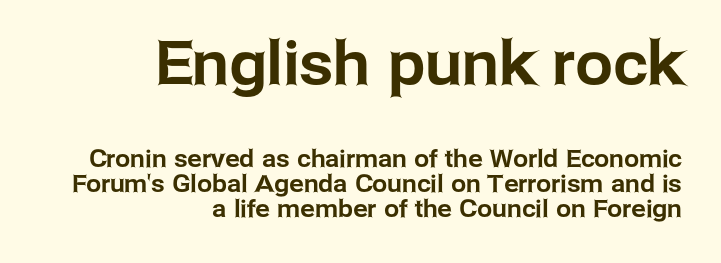
The lettering holds an erect, upright posture throughout. I'd call this a sans setting — the letters go barefoot. The passage shown begins with its larger block and ends with its smaller one. The zone under the glyphs is completely vacant. The letterforms sit shoulder to shoulder at normal distance.
